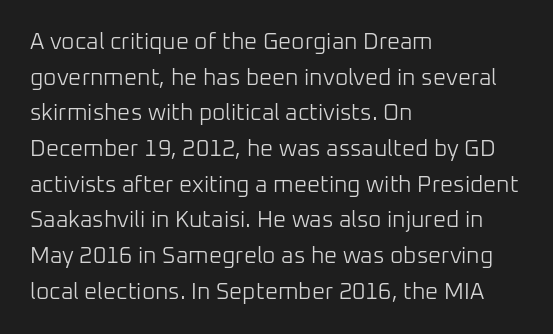
{"italic": "no", "bold": "no", "underline": "no", "align": "left", "line_spacing": "normal", "line_spacing_ratio": 1.55, "letter_spacing": "normal", "letter_spacing_em": 0.0, "glyph_px": 23}
